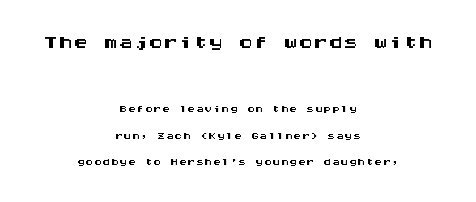
{"serif": "no", "italic": "no", "width": "wide", "stroke_contrast": "medium", "x_height": "large", "monospaced": "yes", "underline": "no", "align": "center", "line_spacing": "normal", "line_spacing_ratio": 1.55, "letter_spacing": "normal", "letter_spacing_em": 0.0, "larger_block": "first", "size_ratio": 1.76, "glyph_px": 30}
